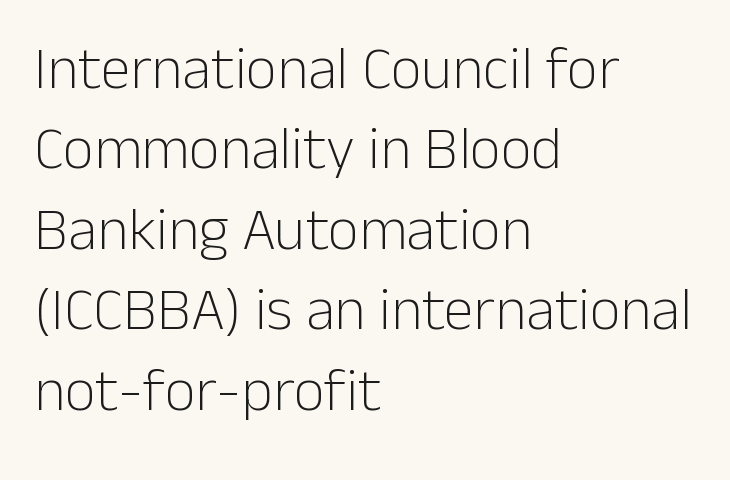
{"serif": "no", "italic": "no", "bold": "no", "weight": "light", "width": "normal", "stroke_contrast": "low", "x_height": "medium", "monospaced": "no", "underline": "no", "align": "left", "line_spacing": "normal", "line_spacing_ratio": 1.34, "letter_spacing": "normal", "letter_spacing_em": 0.0, "glyph_px": 60}
